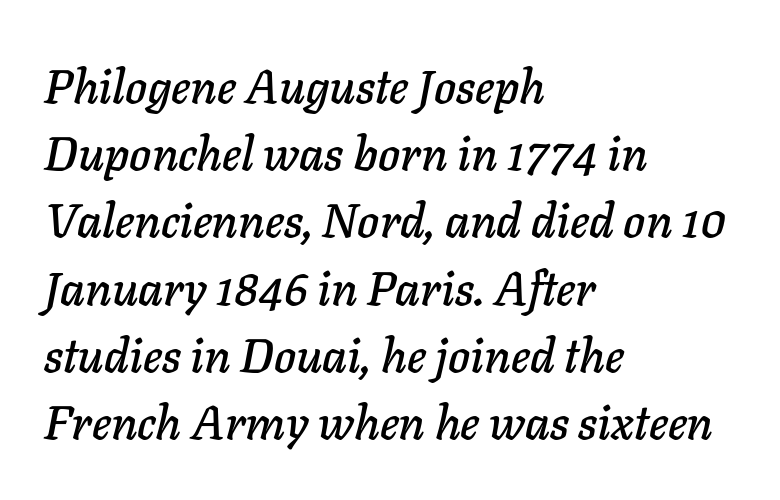
{"italic": "yes", "lean": "right", "slant_degrees": 11, "width": "normal", "stroke_contrast": "low", "x_height": "medium", "monospaced": "no", "underline": "no", "align": "left", "line_spacing": "normal", "line_spacing_ratio": 1.43, "letter_spacing": "normal", "letter_spacing_em": 0.0, "glyph_px": 47}
